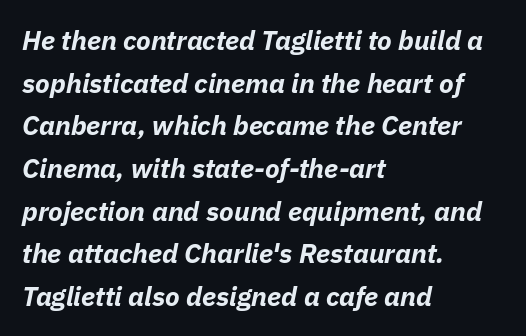
Q: Is the text bold? A: Yes.
Q: Is the text italic (slanted)? A: Yes, it leans right by about 11 degrees.
Q: Is the text underlined? A: No.
Q: How is the paragraph aligned? A: Left-aligned.
Q: Is the spacing between letters normal or unusually wide? A: Normal.
Q: Is the spacing between lines tight, normal or loose? A: Normal.
